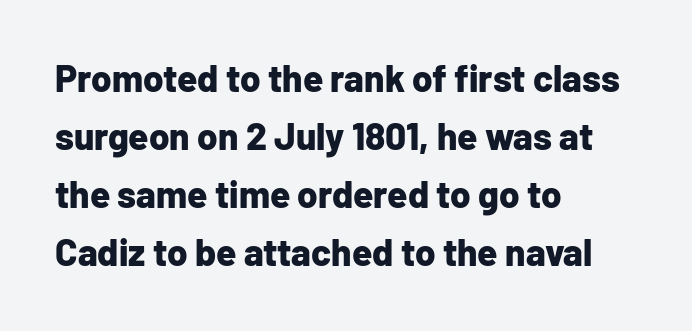
Q: Is the text bold? A: Yes.
Q: Is the text italic (slanted)? A: No, it is upright.
Q: Is the typeface a serif or a sans-serif typeface? A: Sans-serif.
Q: Is the text underlined? A: No.
Q: How is the paragraph aligned? A: Left-aligned.
Q: Is the spacing between letters normal or unusually wide? A: Normal.
Q: Is the spacing between lines tight, normal or loose? A: Normal.
Q: Width (condensed, normal, or wide)? A: Normal.
Q: Stroke contrast? A: Low.
Q: x-height? A: Medium.
Q: Monospaced? A: No.
